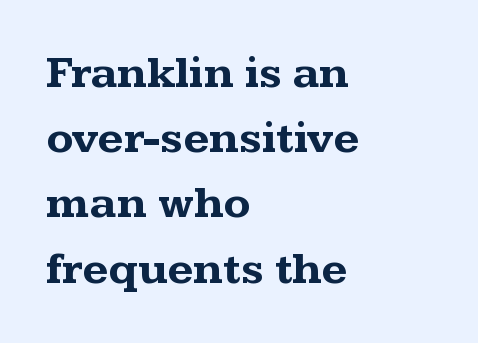
The image shows 45 px bold, wide serif type, upright; set left-aligned, normal line spacing (1.45x), normal letter spacing, not underlined; medium stroke contrast and a medium x-height.
